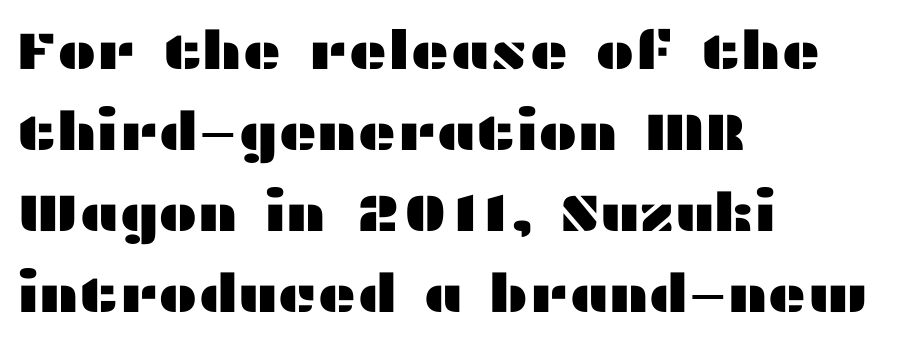
Q: Is the text italic (slanted)? A: No, it is upright.
Q: Is the typeface a serif or a sans-serif typeface? A: Sans-serif.
Q: Is the text underlined? A: No.
Q: How is the paragraph aligned? A: Left-aligned.
Q: Is the spacing between letters normal or unusually wide? A: Normal.
Q: Is the spacing between lines tight, normal or loose? A: Normal.
Q: Width (condensed, normal, or wide)? A: Wide.
Q: Stroke contrast? A: Medium.
Q: x-height? A: Medium.
Q: Monospaced? A: No.
